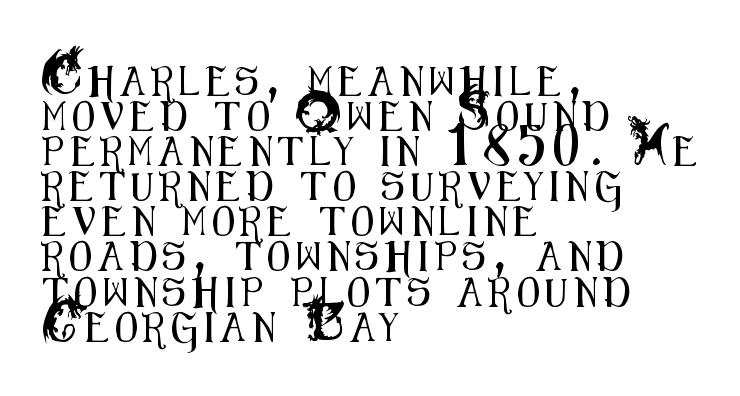
The image shows 29 px condensed sans-serif type, upright; set left-aligned, line spacing 1.21x, unusually wide letter spacing (+0.23 em), not underlined; medium stroke contrast and a small x-height.
